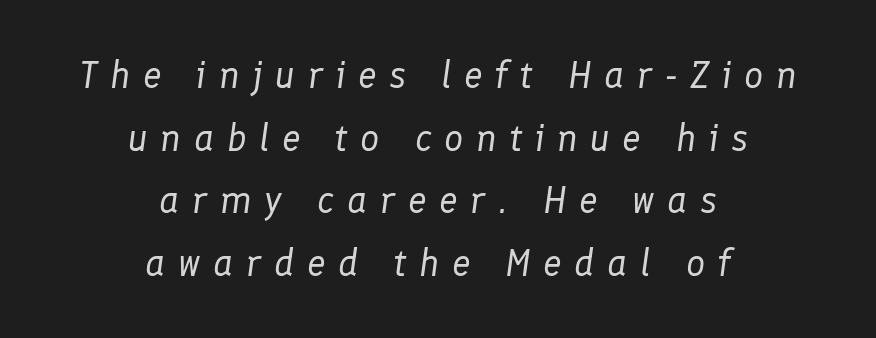
Just letters on the line, the space beneath them empty. Heft: none added — not bold. Leading: standard. Italic? Definitely — the glyphs are oblique. Horizontal alignment here is central, giving a formal, balanced look.
